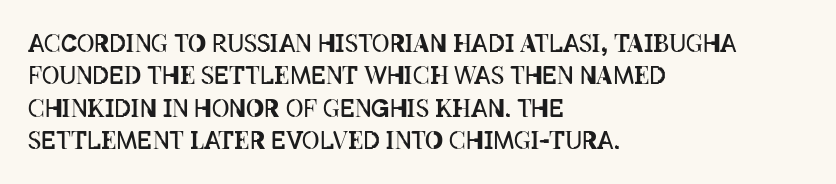
The typesetter chose a ragged-right arrangement here. In terms of letterspacing, this is plain default setting. Descenders hang freely into open space. A typesetter would call this leading conventional body-copy spacing. Stems and bowls with no extra thickness — not bold.
